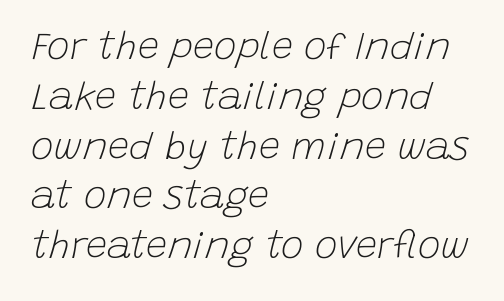
No extra ink here — the face is not bold. The gap between lines stays unmarked. In terms of posture, this sample is oblique. Compared with a centered layout, this one pins lines to the left instead.
